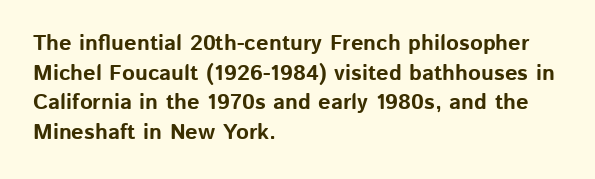
Q: Is the text bold? A: Yes.
Q: Is the text italic (slanted)? A: No, it is upright.
Q: Is the text underlined? A: No.
Q: How is the paragraph aligned? A: Left-aligned.
Q: Is the spacing between letters normal or unusually wide? A: Normal.
Q: Is the spacing between lines tight, normal or loose? A: Normal.
